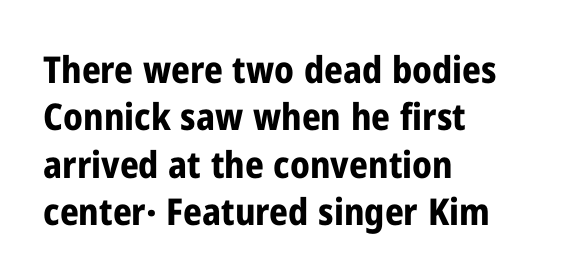
{"serif": "no", "italic": "no", "bold": "yes", "weight": "bold", "width": "condensed", "stroke_contrast": "low", "x_height": "medium", "monospaced": "no", "underline": "no", "align": "left", "line_spacing": "normal", "line_spacing_ratio": 1.28, "letter_spacing": "normal", "letter_spacing_em": 0.0, "glyph_px": 37}
